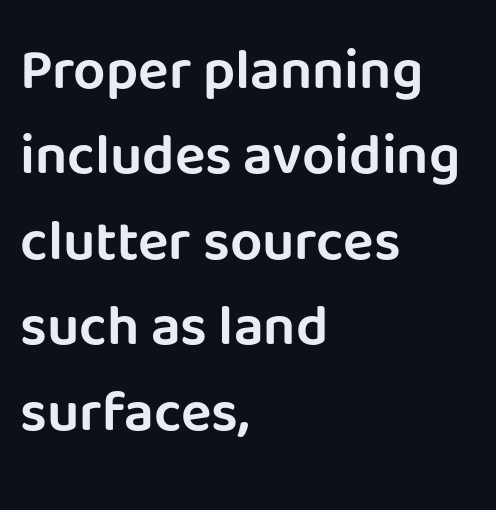
This sample is left-justified, so line endings fall wherever the words run out. The zone under the glyphs is completely vacant. In terms of letterspacing, this is plain default setting. Regarding leading, the lines here are spaced in the standard way. Do the characters align in a grid? No, the font is proportional.
